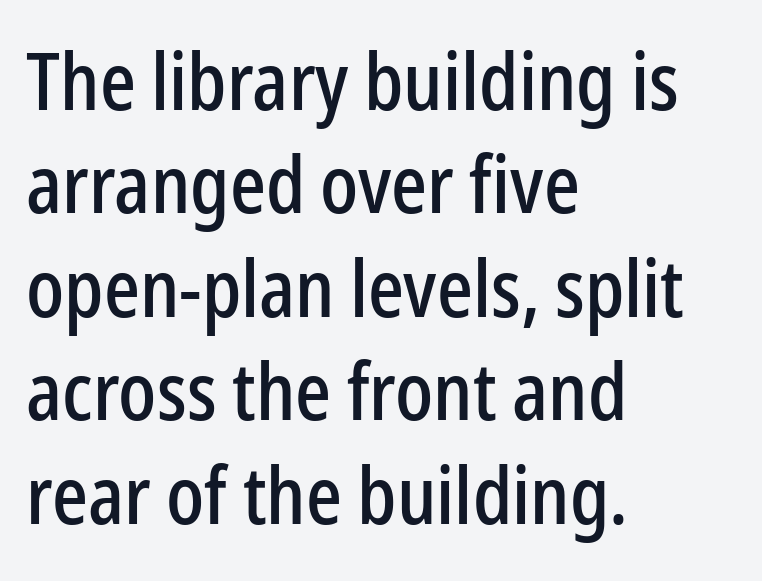
Q: Is the text italic (slanted)? A: No, it is upright.
Q: Is the typeface a serif or a sans-serif typeface? A: Sans-serif.
Q: Is the text underlined? A: No.
Q: How is the paragraph aligned? A: Left-aligned.
Q: Is the spacing between letters normal or unusually wide? A: Normal.
Q: Is the spacing between lines tight, normal or loose? A: Normal.
Q: Width (condensed, normal, or wide)? A: Condensed.
Q: Stroke contrast? A: Low.
Q: x-height? A: Medium.
Q: Monospaced? A: No.
